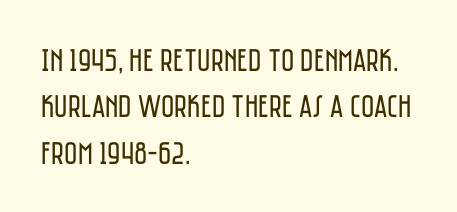
Q: Is the text bold? A: No.
Q: Is the text italic (slanted)? A: No, it is upright.
Q: Is the typeface a serif or a sans-serif typeface? A: Sans-serif.
Q: Is the text underlined? A: No.
Q: How is the paragraph aligned? A: Left-aligned.
Q: Is the spacing between letters normal or unusually wide? A: Normal.
Q: Is the spacing between lines tight, normal or loose? A: Normal.
Q: Width (condensed, normal, or wide)? A: Condensed.
Q: Stroke contrast? A: Low.
Q: x-height? A: Large.
Q: Monospaced? A: No.
